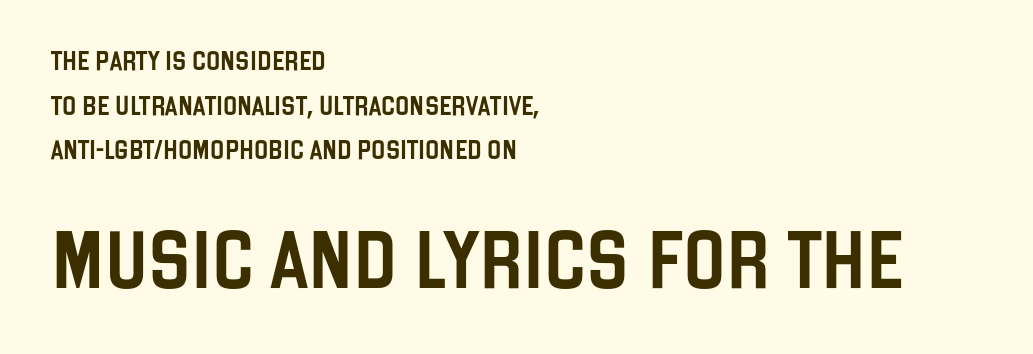
The passage shown is typed in a proportional face where columns would drift. The letters sit at their default tracking, neither squeezed nor spread. Interline gaps are noticeably wide in this sample. If you drew a line through each stem, it would be perfectly vertical. The later block is typeset at a bigger size than the earlier block. The zone under the glyphs is completely vacant.
